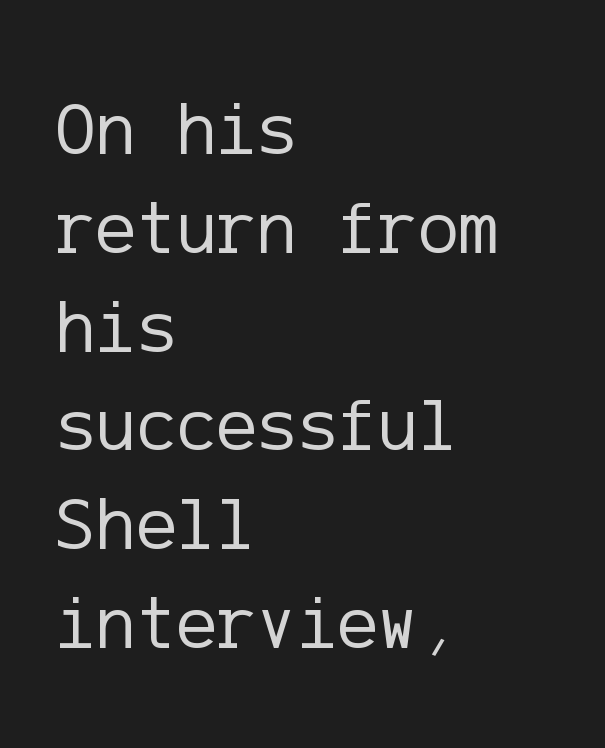
Q: Is the text bold? A: No.
Q: Is the text italic (slanted)? A: No, it is upright.
Q: Is the typeface a serif or a sans-serif typeface? A: Sans-serif.
Q: Is the text underlined? A: No.
Q: How is the paragraph aligned? A: Left-aligned.
Q: Is the spacing between letters normal or unusually wide? A: Normal.
Q: Is the spacing between lines tight, normal or loose? A: Normal.
Q: Width (condensed, normal, or wide)? A: Normal.
Q: Stroke contrast? A: Low.
Q: x-height? A: Medium.
